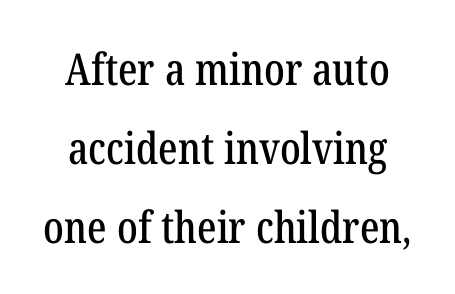
Q: Is the text italic (slanted)? A: No, it is upright.
Q: Is the typeface a serif or a sans-serif typeface? A: Serif.
Q: Is the text underlined? A: No.
Q: Is the spacing between letters normal or unusually wide? A: Normal.
Q: Width (condensed, normal, or wide)? A: Condensed.
Q: Stroke contrast? A: Low.
Q: x-height? A: Medium.
Q: Monospaced? A: No.
